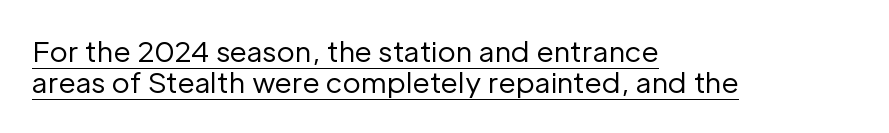
{"serif": "no", "italic": "no", "bold": "no", "weight": "regular", "width": "normal", "stroke_contrast": "low", "x_height": "medium", "monospaced": "no", "underline": "yes", "align": "left", "line_spacing": "tight", "line_spacing_ratio": 1.11, "letter_spacing": "normal", "letter_spacing_em": 0.0, "glyph_px": 28}
